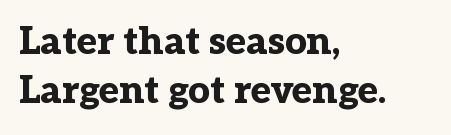
{"serif": "yes", "italic": "no", "bold": "yes", "weight": "bold", "width": "normal", "stroke_contrast": "low", "x_height": "medium", "monospaced": "no", "underline": "no", "align": "left", "line_spacing": "normal", "line_spacing_ratio": 1.3, "letter_spacing": "normal", "letter_spacing_em": 0.0, "glyph_px": 38}
